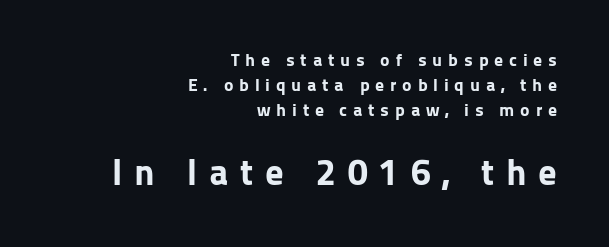
Q: Is the text bold? A: Yes.
Q: Is the text italic (slanted)? A: No, it is upright.
Q: Is the typeface a serif or a sans-serif typeface? A: Sans-serif.
Q: Is the text underlined? A: No.
Q: How is the paragraph aligned? A: Right-aligned.
Q: Is the spacing between letters normal or unusually wide? A: Unusually wide.
Q: Is the spacing between lines tight, normal or loose? A: Normal.
Q: Which block of text is set in a larger size, the first (top) or the second (bottom)? A: The second (bottom) one.
Q: Width (condensed, normal, or wide)? A: Normal.
Q: Stroke contrast? A: Low.
Q: x-height? A: Medium.
Q: Monospaced? A: No.
